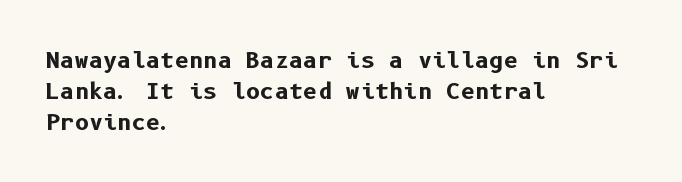
{"italic": "no", "bold": "yes", "underline": "no", "align": "left", "line_spacing": "normal", "line_spacing_ratio": 1.4, "letter_spacing": "normal", "letter_spacing_em": 0.0, "glyph_px": 22}
